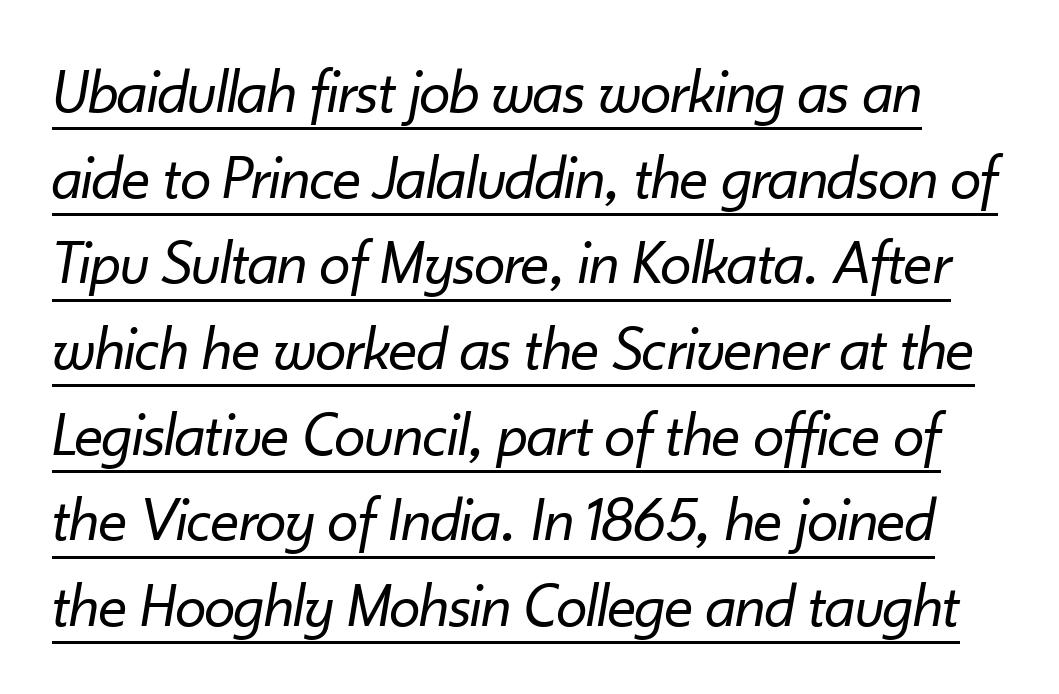
The image shows 63 px regular-weight type, italic (leaning right); set normal line spacing (1.36x), normal letter spacing, underlined; low stroke contrast and a small x-height.
